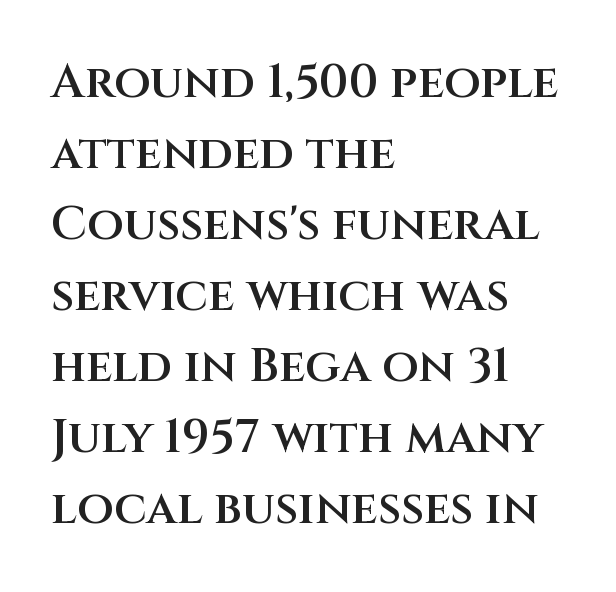
{"serif": "no", "italic": "no", "bold": "semi", "weight": "semibold", "width": "normal", "stroke_contrast": "medium", "x_height": "large", "monospaced": "no", "underline": "no", "align": "left", "line_spacing": "normal", "line_spacing_ratio": 1.51, "letter_spacing": "normal", "letter_spacing_em": 0.0, "glyph_px": 47}
